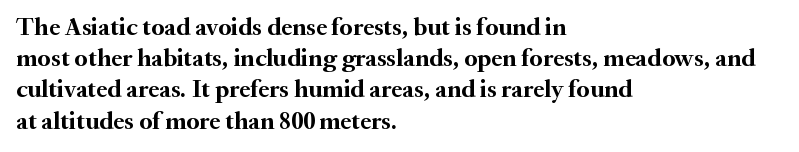
Q: Is the text bold? A: Yes.
Q: Is the text italic (slanted)? A: No, it is upright.
Q: Is the text underlined? A: No.
Q: How is the paragraph aligned? A: Left-aligned.
Q: Is the spacing between letters normal or unusually wide? A: Normal.
Q: Is the spacing between lines tight, normal or loose? A: Normal.
